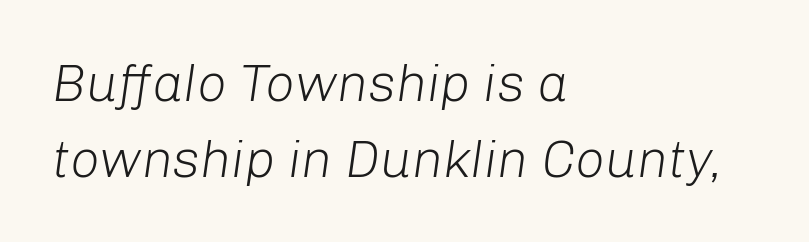
Q: Is the text bold? A: No.
Q: Is the text italic (slanted)? A: Yes, it leans right by about 8 degrees.
Q: Is the text underlined? A: No.
Q: How is the paragraph aligned? A: Left-aligned.
Q: Is the spacing between letters normal or unusually wide? A: Normal.
Q: Is the spacing between lines tight, normal or loose? A: Normal.
Q: Width (condensed, normal, or wide)? A: Normal.
Q: Stroke contrast? A: Low.
Q: x-height? A: Medium.
Q: Monospaced? A: No.
